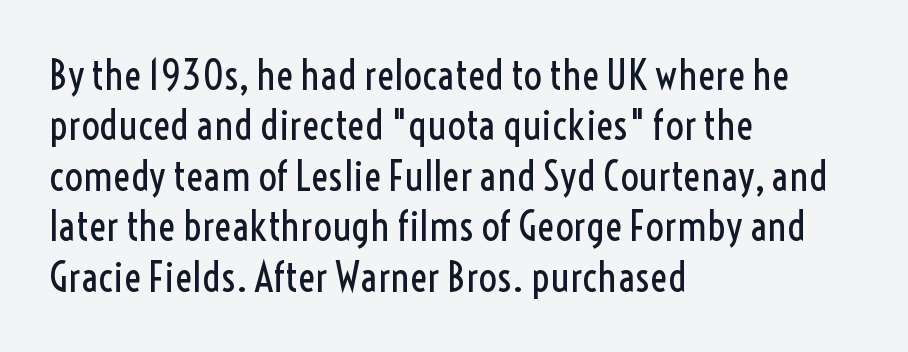
This rendering uses left alignment, leaving the right contour irregular. Heaviness? Minimal to ordinary, like unemphasized prose. Honestly, there is no underline to notice here at all. Type style note: lacks serifs.
